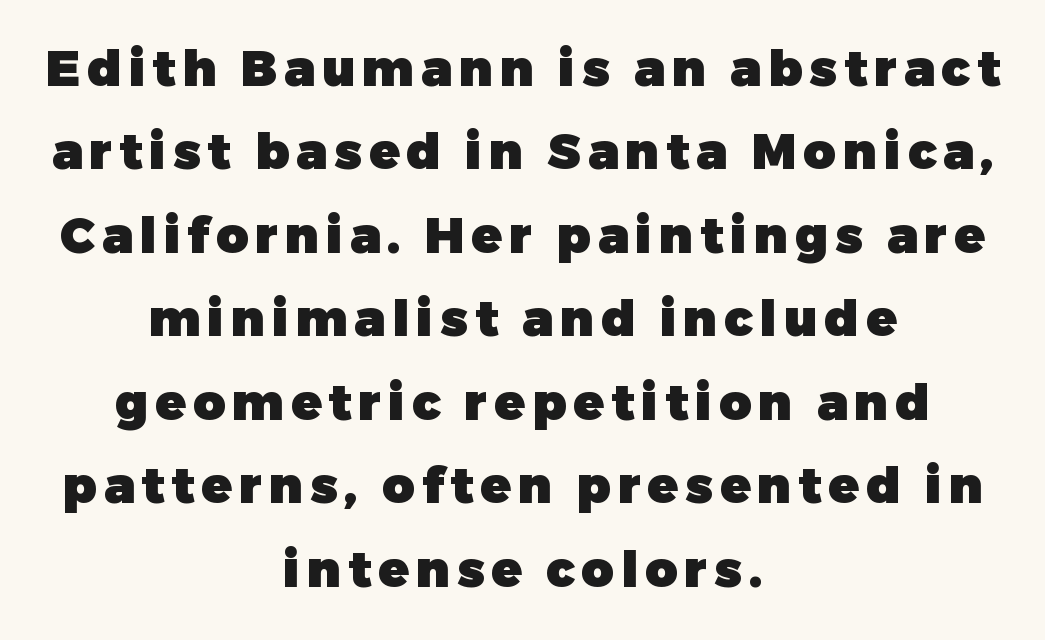
One-word summary of the alignment: center. Descenders are the only things crossing below the line. Proportional: the letters do not fall into vertical columns. The sample has been set heavy, in full bold. Interline gaps are of average width in this sample. Observe the absence of serifs on each vertical stroke in this sample.
